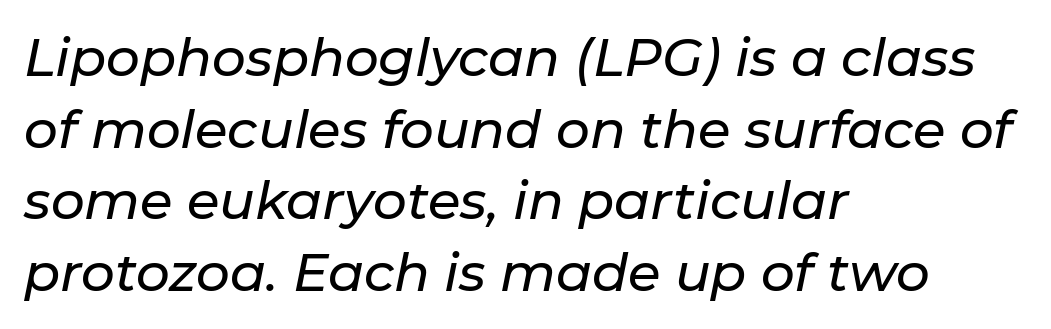
Regarding leading, the lines here are spaced in the standard way. The tracking reads as untouched default to a designer's eye. Decoration check: the copy has no underline. The ragged edge is on the right, which tells us the setting is flush left. The letters advance in unequal steps, a hallmark of proportional type.
